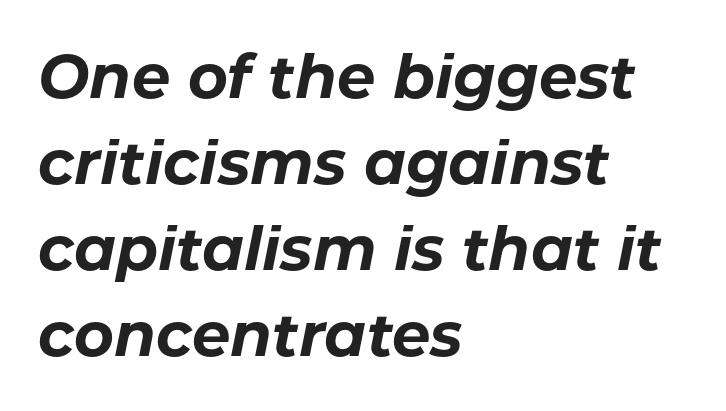
Q: Is the text bold? A: Yes.
Q: Is the text italic (slanted)? A: Yes, it leans right by about 11 degrees.
Q: Is the text underlined? A: No.
Q: How is the paragraph aligned? A: Left-aligned.
Q: Is the spacing between letters normal or unusually wide? A: Normal.
Q: Is the spacing between lines tight, normal or loose? A: Normal.
Q: Width (condensed, normal, or wide)? A: Normal.
Q: Stroke contrast? A: Low.
Q: x-height? A: Medium.
Q: Monospaced? A: No.
